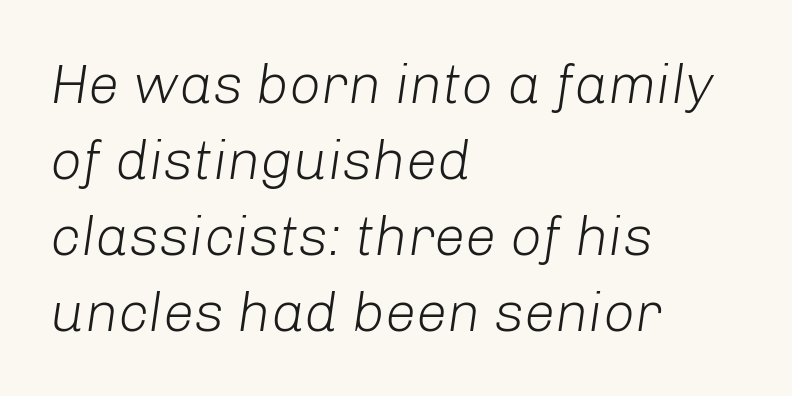
The image shows 56 px light type, italic (leaning right); set left-aligned, normal line spacing (1.36x), normal letter spacing, not underlined; low stroke contrast and a medium x-height.
